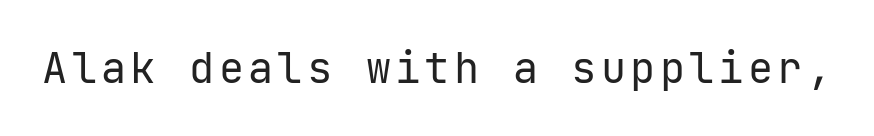
The letterforms sit at book weight or below. Designer's note — italics off, roman on. Nothing sits at the stroke ends, so this counts as sans-serif. Just letters on the line, the space beneath them empty.
